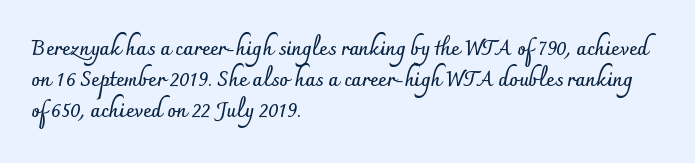
Beneath every word, the page is bare. The letterforms sit shoulder to shoulder at normal distance. The typesetter chose a ragged-right arrangement here. What weight is shown? A full bold with thick strokes.
